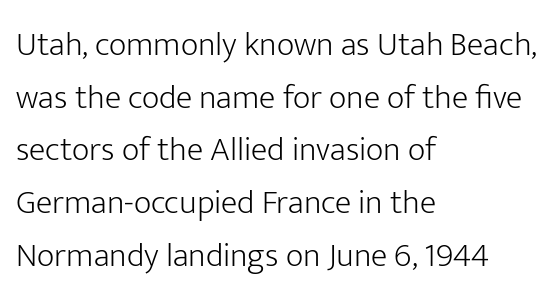
The image shows 34 px light sans-serif type, upright; set left-aligned, normal line spacing (1.55x), normal letter spacing, not underlined; low stroke contrast and a medium x-height.
